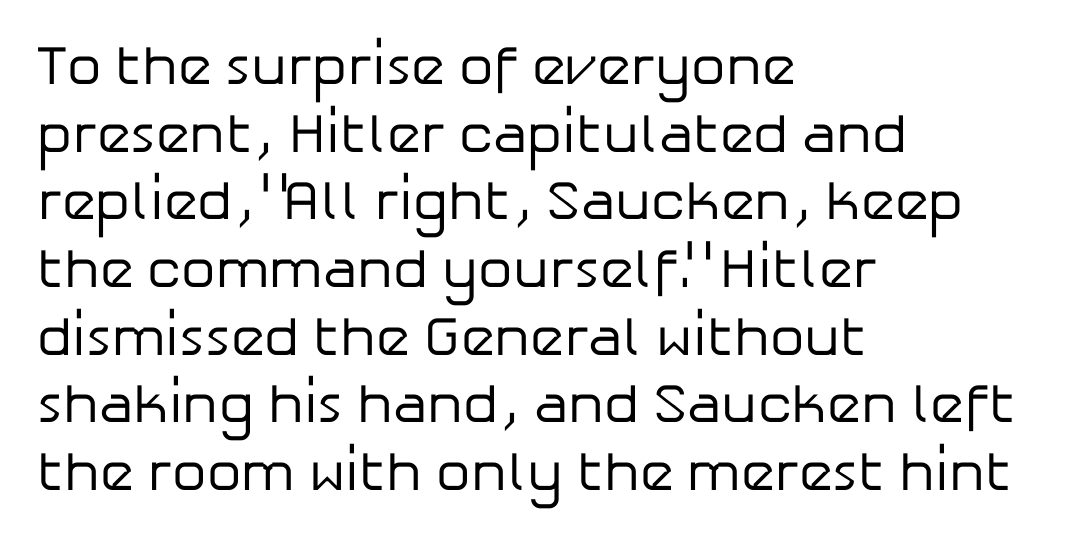
Varying glyph widths throughout — classic text-font behaviour. A bare baseline throughout the passage. Posture: vertical. Is this a heavy cut? Hardly; it is regular or lighter. The face used here is a sans, in the tradition of grotesques and geometrics.
